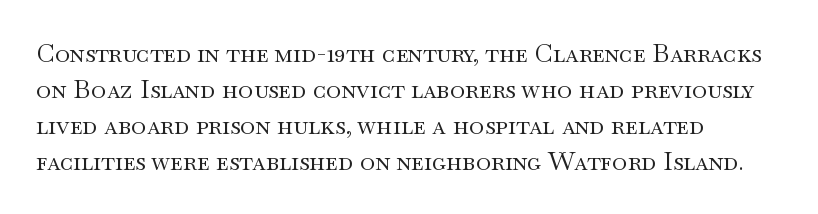
{"italic": "no", "bold": "no", "underline": "no", "align": "left", "line_spacing": "normal", "line_spacing_ratio": 1.38, "letter_spacing": "normal", "letter_spacing_em": 0.0, "glyph_px": 26}
